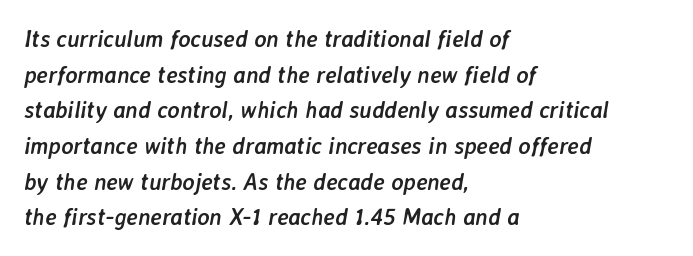
A typesetter would mark this as italic. Teacher's note: observe the even left margin — that is flush-left alignment. Caption: bold face, heavy strokes. Compared with typical paragraphs, the rows here are spaced about the same. Descenders are the only things crossing below the line. The type is set solid horizontally, with unmodified tracking.
